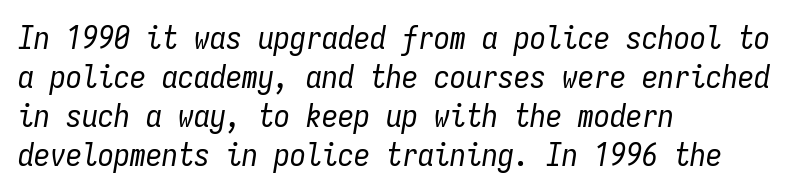
Q: Is the text bold? A: No.
Q: Is the text italic (slanted)? A: Yes, it leans right by about 9 degrees.
Q: Is the text underlined? A: No.
Q: How is the paragraph aligned? A: Left-aligned.
Q: Is the spacing between letters normal or unusually wide? A: Normal.
Q: Width (condensed, normal, or wide)? A: Condensed.
Q: Stroke contrast? A: Low.
Q: x-height? A: Medium.
Q: Monospaced? A: Yes.
